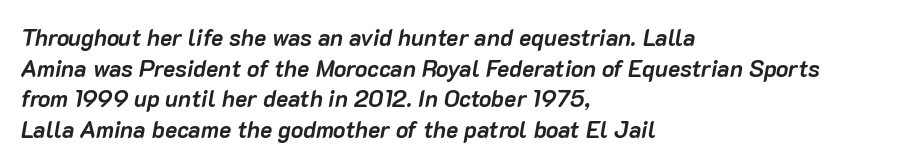
Glyph-to-glyph distance matches everyday printed text. Glance below the letters and you will spot only blank space. Bold? Absolutely — the strokes are thick and heavy. Casual observation: everything's shoved over to the left. One glance says typical: line gaps are just what's usual.
